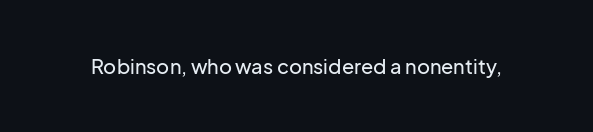
{"italic": "no", "underline": "no", "letter_spacing": "normal", "letter_spacing_em": 0.0, "glyph_px": 20}
